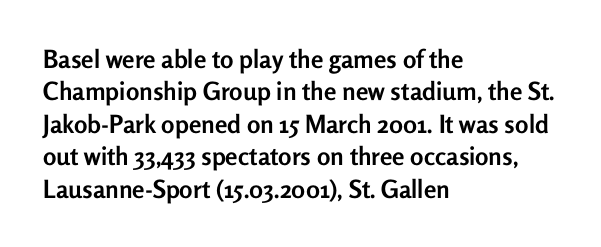
The image shows 25 px bold type, upright; set left-aligned, normal line spacing (1.3x), normal letter spacing, not underlined.
